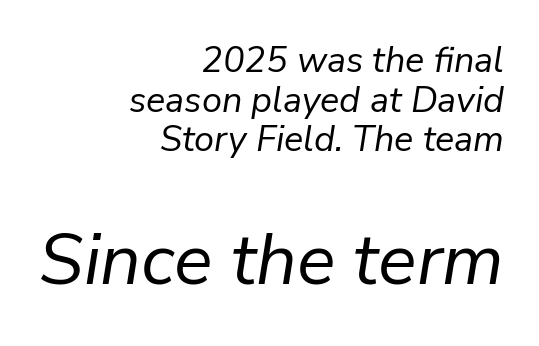
The image shows 72 px regular-weight type, italic (leaning right); set right-aligned, tight line spacing (1.1x), normal letter spacing, not underlined; the second (bottom) block is 2.0x larger; low stroke contrast and a medium x-height.
